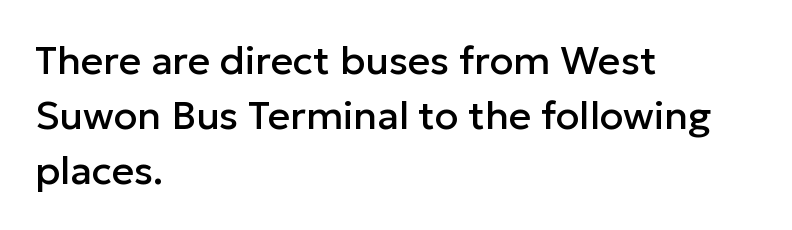
{"serif": "no", "italic": "no", "width": "normal", "stroke_contrast": "low", "x_height": "medium", "monospaced": "no", "underline": "no", "align": "left", "line_spacing": "normal", "line_spacing_ratio": 1.41, "letter_spacing": "normal", "letter_spacing_em": 0.0, "glyph_px": 39}
